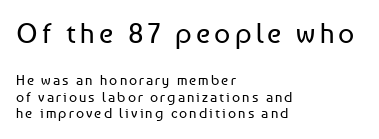
{"serif": "no", "italic": "no", "bold": "no", "weight": "regular", "width": "normal", "stroke_contrast": "low", "x_height": "medium", "monospaced": "no", "underline": "no", "align": "left", "line_spacing_ratio": 1.18, "larger_block": "first", "size_ratio": 2.0, "glyph_px": 28}
